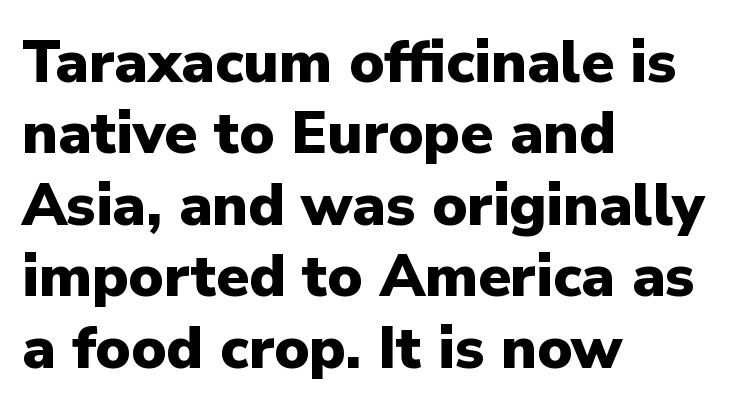
The image shows 59 px heavy sans-serif type, upright; set left-aligned, line spacing 1.21x, normal letter spacing, not underlined; low stroke contrast and a medium x-height.
